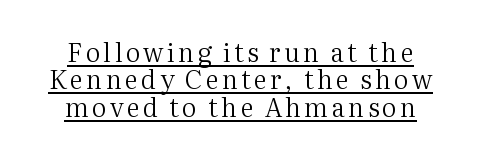
Tall strokes in this sample are plumb rather than angled. The characters are drawn with everyday or finer stroke widths. Closely set lines give the paragraph a compact silhouette. Each line of the rendering has a horizontal stroke beneath the glyphs. Centered paragraph, ragged on both sides.
